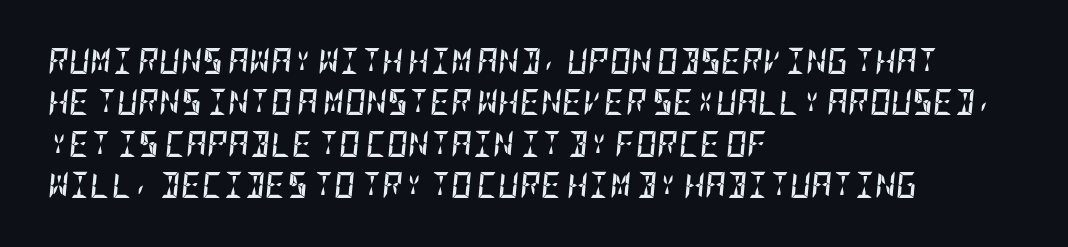
{"italic": "yes", "lean": "right", "slant_degrees": 5, "bold": "yes", "underline": "no", "align": "left", "line_spacing": "normal", "line_spacing_ratio": 1.59, "letter_spacing": "normal", "letter_spacing_em": 0.0, "glyph_px": 26}
